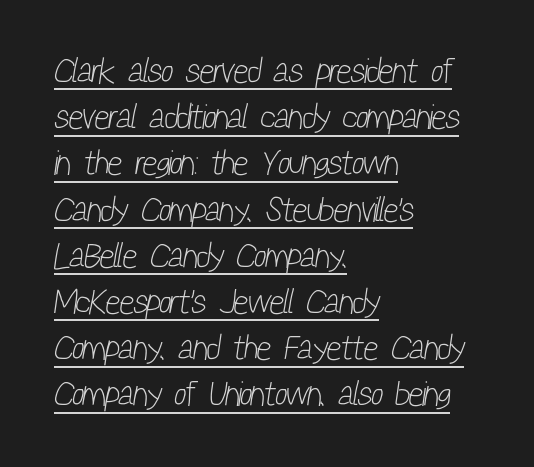
Letter spacing: default. Visually the block forms a straight wall on the left and a jagged coastline on the right. Regarding serifs, this sample does without them. Proportional: the letters do not fall into vertical columns.
